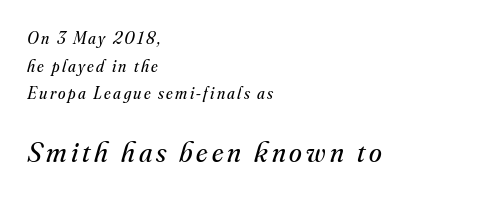
The rendering applies a slant to the glyphs. Horizontal bands of white between lines are of average thickness. Leftover space on each line is placed entirely after the last word. The weight would be labelled regular, book, light, or lighter still. What kind of face is this? One with serifs.
